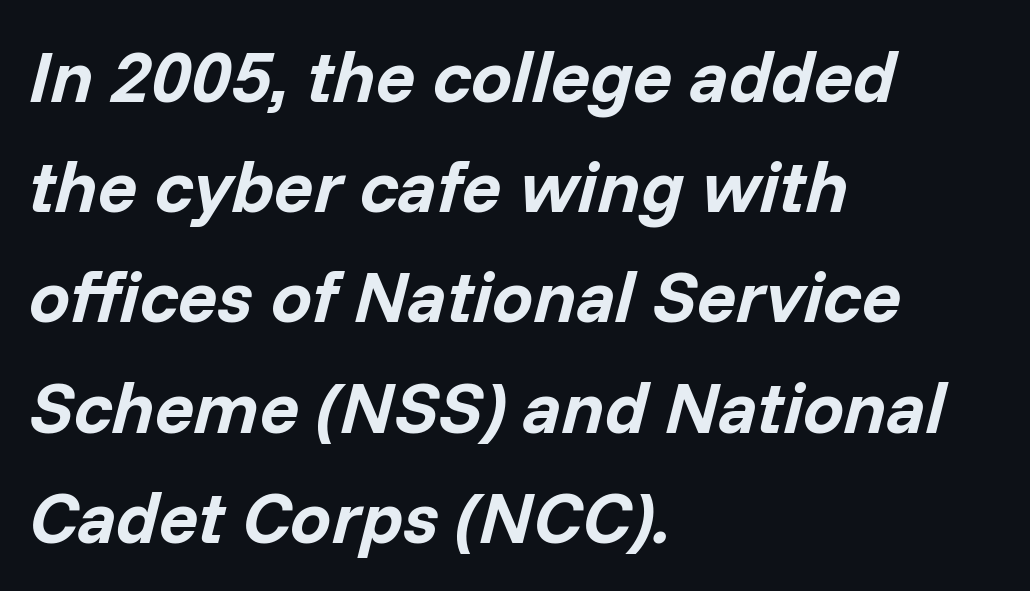
{"italic": "yes", "lean": "right", "slant_degrees": 14, "bold": "yes", "weight": "bold", "width": "normal", "stroke_contrast": "low", "x_height": "medium", "monospaced": "no", "underline": "no", "align": "left", "line_spacing": "normal", "line_spacing_ratio": 1.51, "letter_spacing": "normal", "letter_spacing_em": 0.0, "glyph_px": 73}
